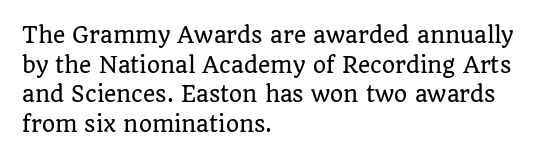
{"italic": "no", "underline": "no", "align": "left", "line_spacing": "normal", "line_spacing_ratio": 1.41, "letter_spacing": "normal", "letter_spacing_em": 0.0, "glyph_px": 21}
